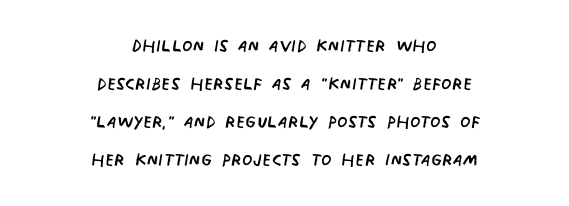
The words here are not underlined. Regarding leading, the lines here are spaced in the standard way. The passage shown is not bold in any degree. Short and long lines alike share a common midpoint. Inter-character spacing is left at the font's built-in metrics.
